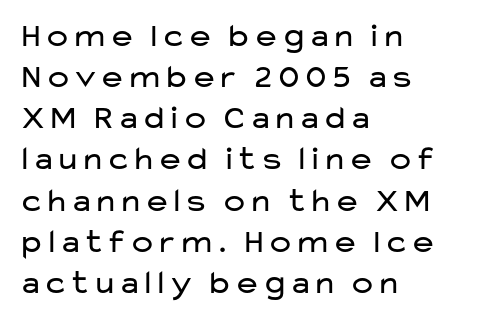
Rendered with straight, roman letterforms. Has an underline been added? It has not. Stroke terminals: plain, sans-serif. Inter-character spacing is left at the font's built-in metrics. The rendering uses natural spacing where letterforms have individual widths. Which margin do the lines hug? The left one — the right edge is uneven.
